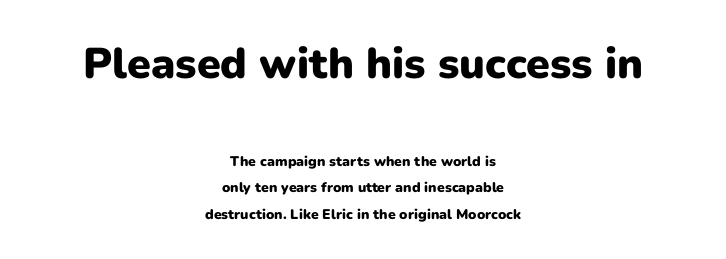
Q: Is the text bold? A: Yes.
Q: Is the text italic (slanted)? A: No, it is upright.
Q: Is the typeface a serif or a sans-serif typeface? A: Sans-serif.
Q: Is the text underlined? A: No.
Q: How is the paragraph aligned? A: Centered.
Q: Is the spacing between letters normal or unusually wide? A: Normal.
Q: Is the spacing between lines tight, normal or loose? A: Loose.
Q: Which block of text is set in a larger size, the first (top) or the second (bottom)? A: The first (top) one.
Q: Width (condensed, normal, or wide)? A: Normal.
Q: Stroke contrast? A: Low.
Q: x-height? A: Medium.
Q: Monospaced? A: No.
